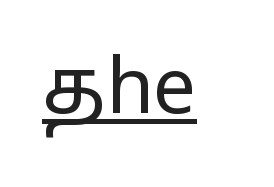
The image shows 77 px regular-weight, condensed sans-serif type, upright; set normal letter spacing, underlined; low stroke contrast and a large x-height.
